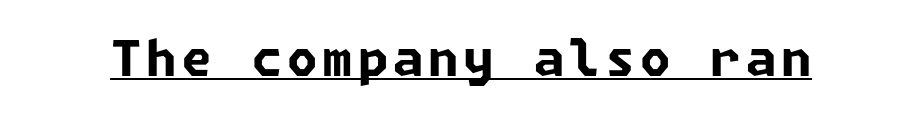
Q: Is the text bold? A: Yes.
Q: Is the typeface a serif or a sans-serif typeface? A: Sans-serif.
Q: Is the text underlined? A: Yes.
Q: Width (condensed, normal, or wide)? A: Normal.
Q: Stroke contrast? A: Low.
Q: x-height? A: Medium.
